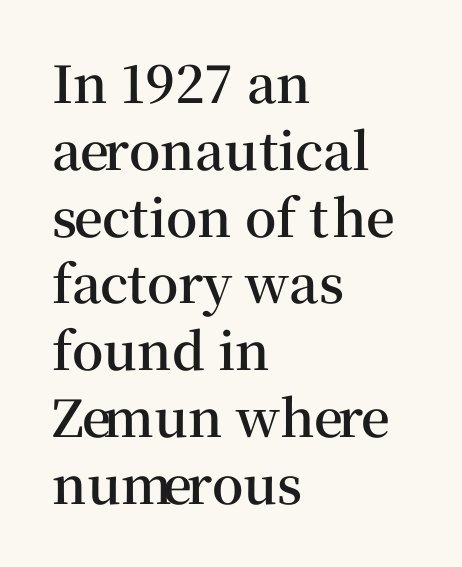
The image shows 51 px semibold serif type, upright; set left-aligned, normal line spacing (1.31x), normal letter spacing, not underlined; medium stroke contrast and a medium x-height.
